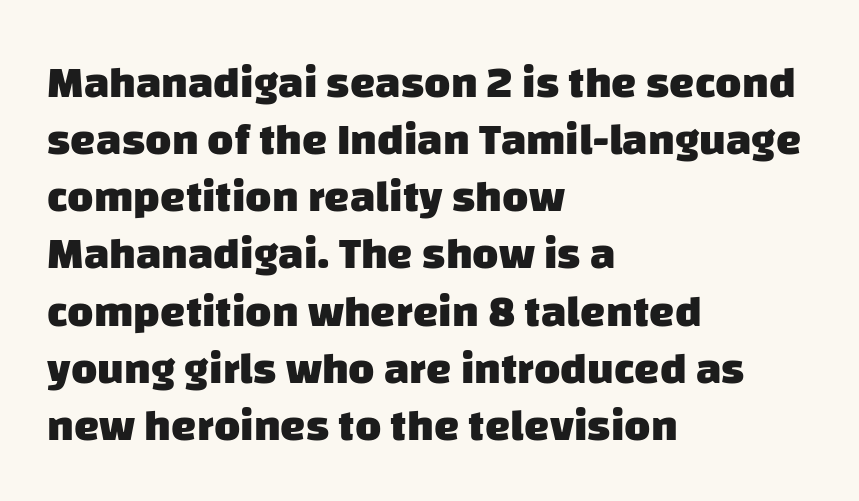
Q: Is the text bold? A: Yes.
Q: Is the typeface a serif or a sans-serif typeface? A: Sans-serif.
Q: Is the text underlined? A: No.
Q: How is the paragraph aligned? A: Left-aligned.
Q: Is the spacing between letters normal or unusually wide? A: Normal.
Q: Is the spacing between lines tight, normal or loose? A: Normal.
Q: Width (condensed, normal, or wide)? A: Normal.
Q: Stroke contrast? A: Low.
Q: x-height? A: Large.
Q: Monospaced? A: No.
